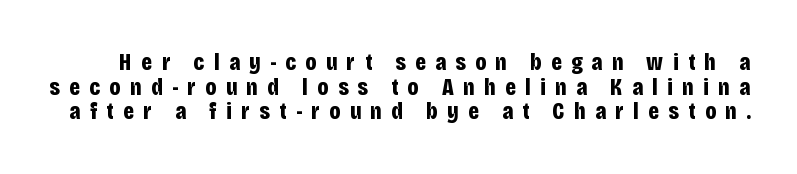
Q: Is the text bold? A: Yes.
Q: Is the text italic (slanted)? A: No, it is upright.
Q: Is the text underlined? A: No.
Q: Is the spacing between letters normal or unusually wide? A: Unusually wide.
Q: Is the spacing between lines tight, normal or loose? A: Tight.
